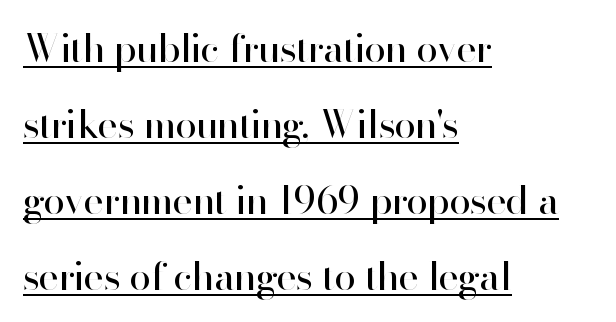
Nothing unusual about the tracking: characters are spaced as the font intends. The designer went with a sans here, leaving each stem footless. Characters remain perfectly vertical along every line. Successive baselines arrive slowly, with a big drop between each. Notice how a bar underscores the lettering throughout. Counters stay open thanks to moderate or lighter strokes.
